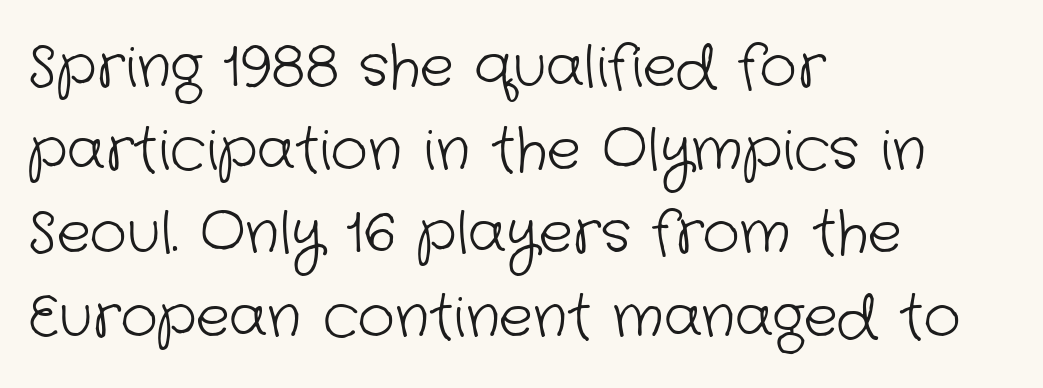
{"serif": "no", "bold": "no", "weight": "light", "width": "normal", "stroke_contrast": "low", "x_height": "medium", "monospaced": "no", "underline": "no", "align": "left", "line_spacing": "normal", "line_spacing_ratio": 1.46, "letter_spacing": "normal", "letter_spacing_em": 0.0, "glyph_px": 57}
